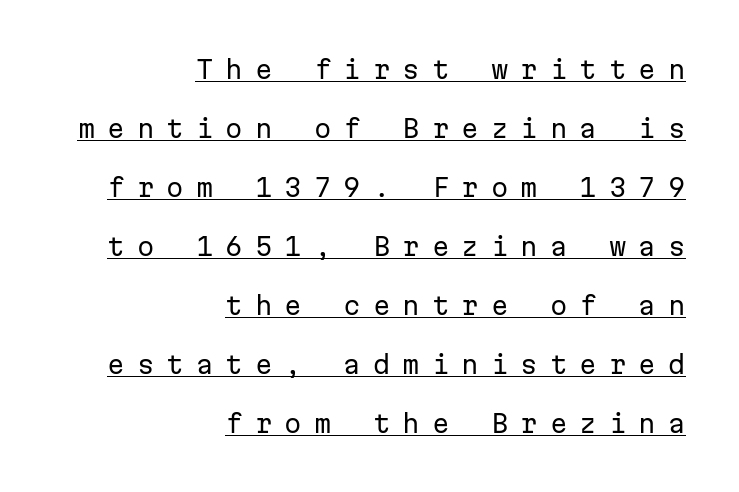
In terms of leading, this rendering errs on the spacious side. Horizontally, the lines are justified to the trailing edge only. Emphasis is given by a line drawn under the lettering. Display-style spreading of the glyphs; the letterfit is very open.
